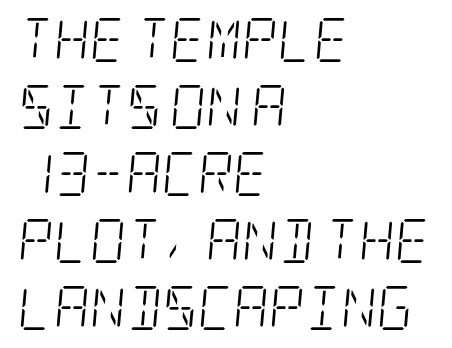
Q: Is the text bold? A: No.
Q: Is the text italic (slanted)? A: Yes, it leans right by about 5 degrees.
Q: Is the typeface a serif or a sans-serif typeface? A: Serif.
Q: Is the text underlined? A: No.
Q: How is the paragraph aligned? A: Left-aligned.
Q: Is the spacing between letters normal or unusually wide? A: Normal.
Q: Is the spacing between lines tight, normal or loose? A: Normal.
Q: Width (condensed, normal, or wide)? A: Condensed.
Q: Stroke contrast? A: Low.
Q: x-height? A: Large.
